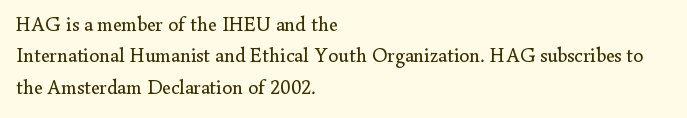
Q: Is the text bold? A: No.
Q: Is the text italic (slanted)? A: No, it is upright.
Q: Is the text underlined? A: No.
Q: How is the paragraph aligned? A: Left-aligned.
Q: Is the spacing between letters normal or unusually wide? A: Normal.
Q: Is the spacing between lines tight, normal or loose? A: Normal.
